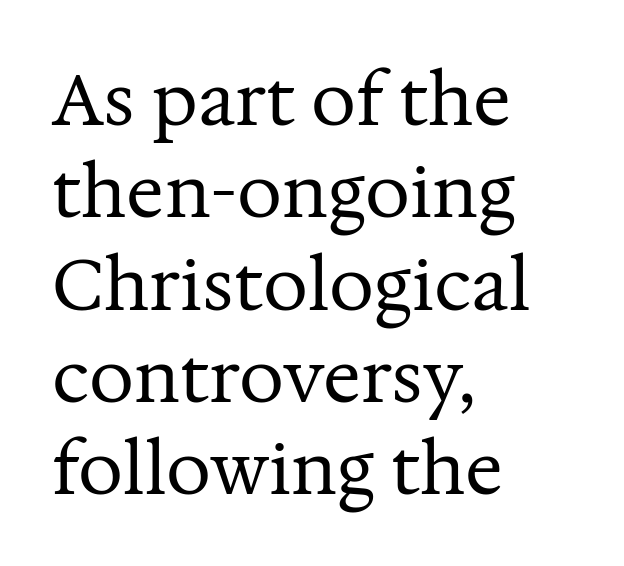
Q: Is the text bold? A: No.
Q: Is the text italic (slanted)? A: No, it is upright.
Q: Is the typeface a serif or a sans-serif typeface? A: Serif.
Q: Is the text underlined? A: No.
Q: How is the paragraph aligned? A: Left-aligned.
Q: Is the spacing between letters normal or unusually wide? A: Normal.
Q: Is the spacing between lines tight, normal or loose? A: Normal.
Q: Width (condensed, normal, or wide)? A: Normal.
Q: Stroke contrast? A: Medium.
Q: x-height? A: Medium.
Q: Monospaced? A: No.
